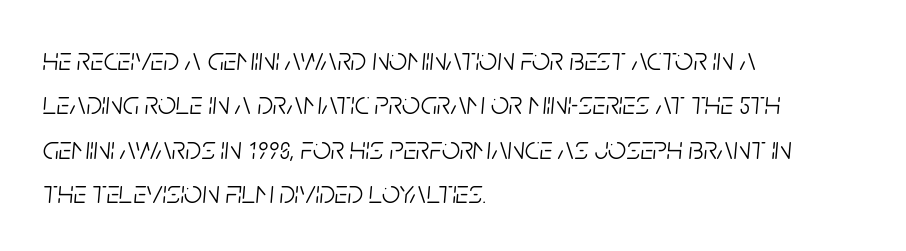
{"italic": "yes", "lean": "right", "slant_degrees": 5, "bold": "no", "weight": "light", "width": "condensed", "stroke_contrast": "low", "x_height": "large", "monospaced": "no", "underline": "no", "align": "left", "line_spacing": "normal", "line_spacing_ratio": 1.39, "letter_spacing": "normal", "letter_spacing_em": 0.0, "glyph_px": 32}
